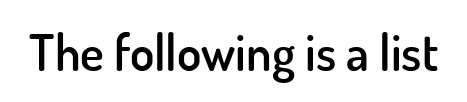
Q: Is the text bold? A: Semi-bold.
Q: Is the text italic (slanted)? A: No, it is upright.
Q: Is the typeface a serif or a sans-serif typeface? A: Sans-serif.
Q: Is the text underlined? A: No.
Q: Is the spacing between letters normal or unusually wide? A: Normal.
Q: Width (condensed, normal, or wide)? A: Normal.
Q: Stroke contrast? A: Low.
Q: x-height? A: Small.
Q: Monospaced? A: No.
